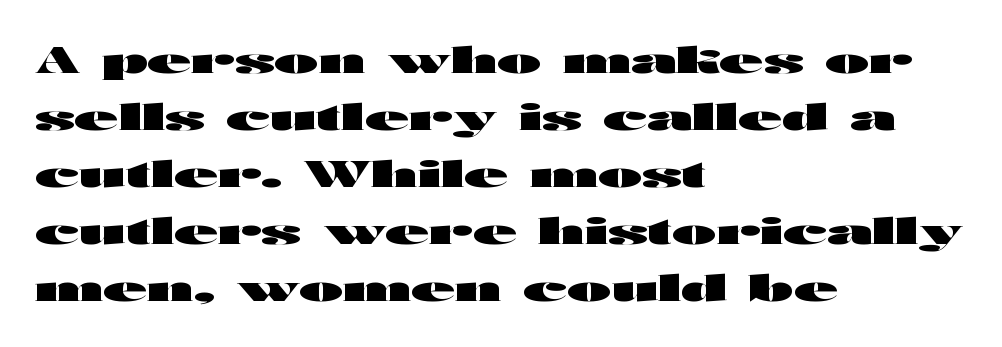
The space directly below the letters is spotless. Plenty of ink on the page — the face is bold. Looks like regular typesetting: each glyph gets only the width it needs. Check where the strokes stop: nothing finishes them off — pure sans. Upright lettering throughout. Each line starts at the same left margin while the right side varies.
